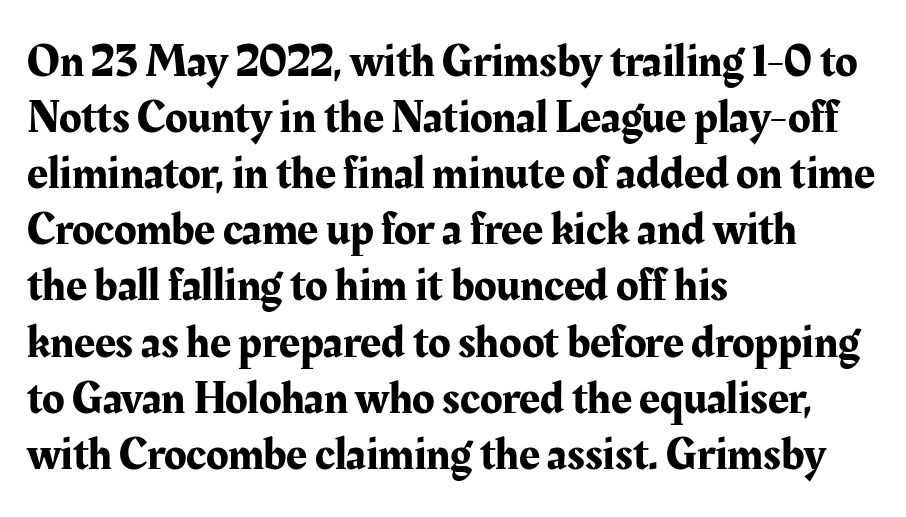
Q: Is the text italic (slanted)? A: No, it is upright.
Q: Is the typeface a serif or a sans-serif typeface? A: Serif.
Q: Is the text underlined? A: No.
Q: How is the paragraph aligned? A: Left-aligned.
Q: Is the spacing between letters normal or unusually wide? A: Normal.
Q: Width (condensed, normal, or wide)? A: Normal.
Q: Stroke contrast? A: Medium.
Q: x-height? A: Medium.
Q: Monospaced? A: No.
